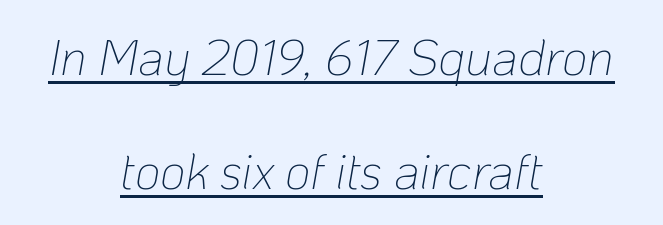
Q: Is the text bold? A: No.
Q: Is the text italic (slanted)? A: Yes, it leans right by about 10 degrees.
Q: Is the text underlined? A: Yes.
Q: How is the paragraph aligned? A: Centered.
Q: Is the spacing between letters normal or unusually wide? A: Normal.
Q: Is the spacing between lines tight, normal or loose? A: Loose.
Q: Width (condensed, normal, or wide)? A: Normal.
Q: Stroke contrast? A: Low.
Q: x-height? A: Medium.
Q: Monospaced? A: No.
